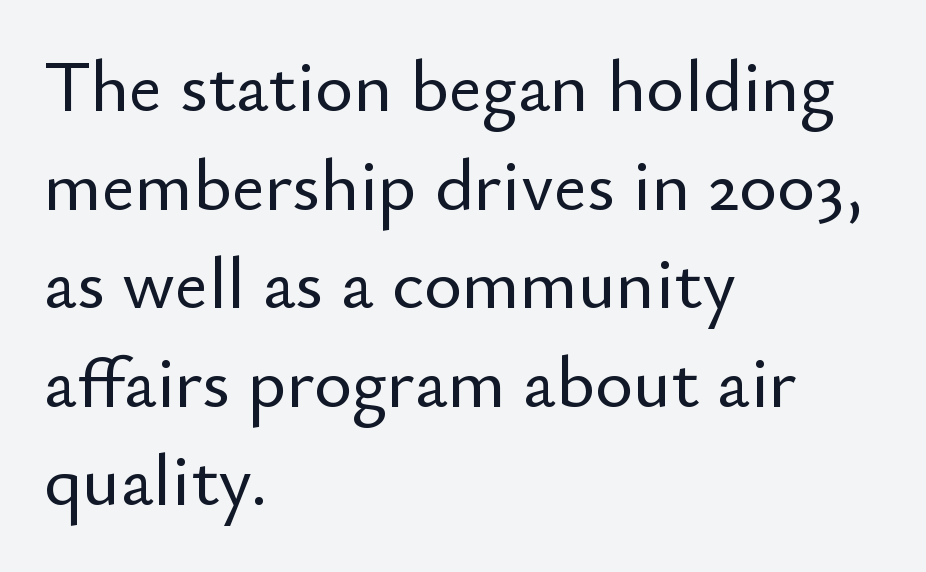
The lines are quadded left. A bare baseline throughout the passage. A roman cut, with each character standing at attention. Proportional: the letters do not fall into vertical columns. Note: no serifs on the glyphs. Baseline-to-baseline distance is the conventional proportion of letter height.
